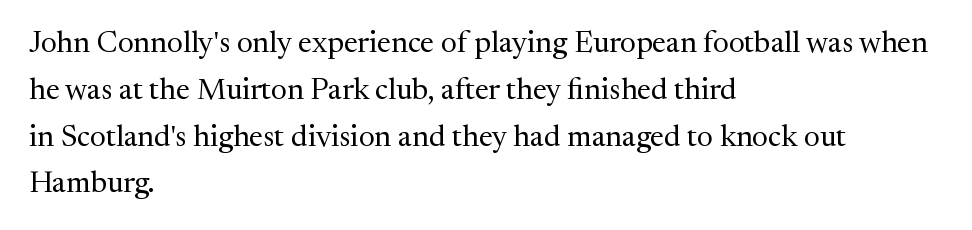
The image shows 30 px regular-weight serif type, upright; set left-aligned, normal line spacing (1.56x), normal letter spacing, not underlined; medium stroke contrast and a medium x-height.
